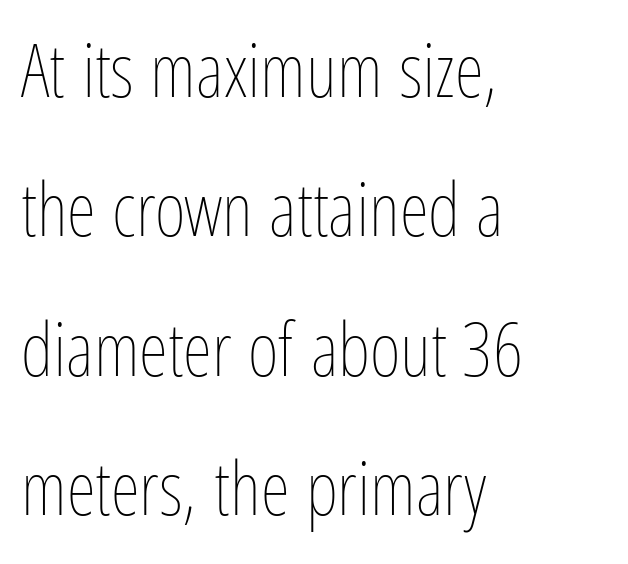
{"italic": "no", "bold": "no", "weight": "thin", "width": "condensed", "stroke_contrast": "low", "x_height": "medium", "monospaced": "no", "underline": "no", "align": "left", "line_spacing_ratio": 1.86, "letter_spacing": "normal", "letter_spacing_em": 0.0, "glyph_px": 75}
